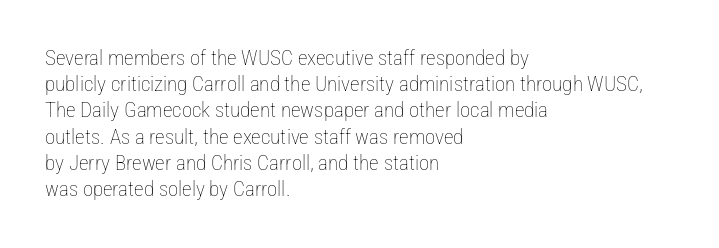
The image shows 21 px text type, upright; set left-aligned, normal line spacing (1.25x), normal letter spacing, not underlined.
